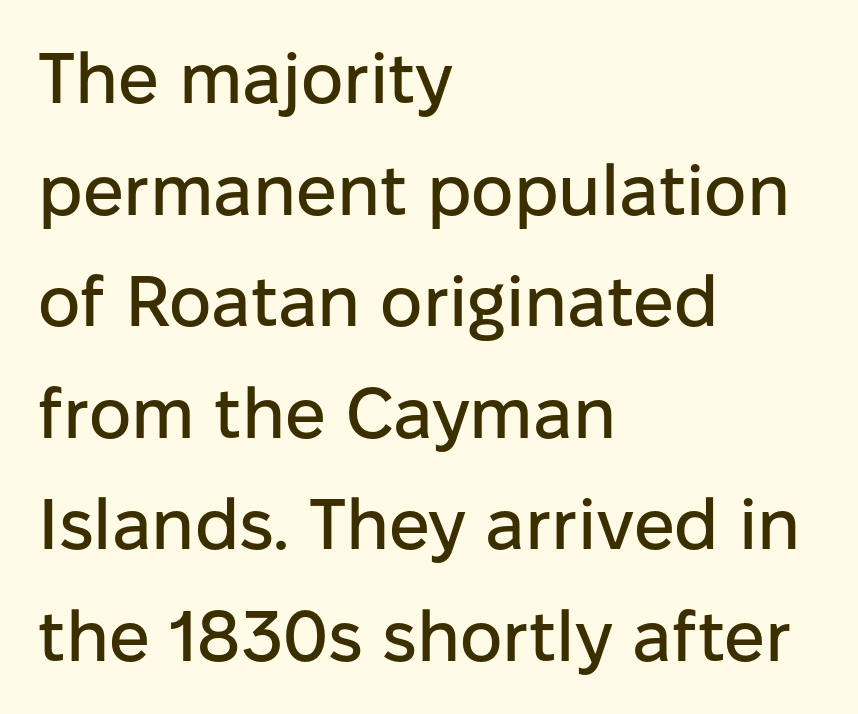
Q: Is the text italic (slanted)? A: No, it is upright.
Q: Is the typeface a serif or a sans-serif typeface? A: Sans-serif.
Q: Is the text underlined? A: No.
Q: How is the paragraph aligned? A: Left-aligned.
Q: Is the spacing between letters normal or unusually wide? A: Normal.
Q: Is the spacing between lines tight, normal or loose? A: Normal.
Q: Width (condensed, normal, or wide)? A: Normal.
Q: Stroke contrast? A: Low.
Q: x-height? A: Medium.
Q: Monospaced? A: No.
